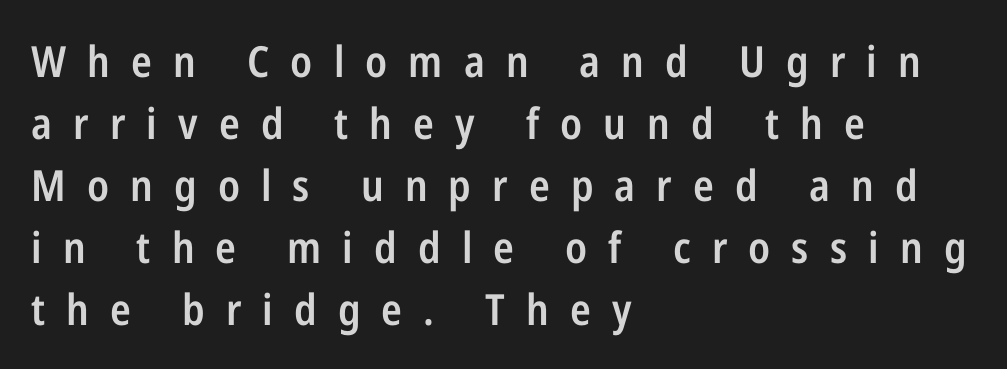
If you measured baseline to baseline, you'd find a middling distance. In terms of posture, this sample is upright. A typesetter would label this face a sans. Proportional: the letters do not fall into vertical columns. Each glyph is drawn with semibold strokes, heavier than normal yet not fully bold. How are the letters spaced? Widely, with obvious added tracking.
